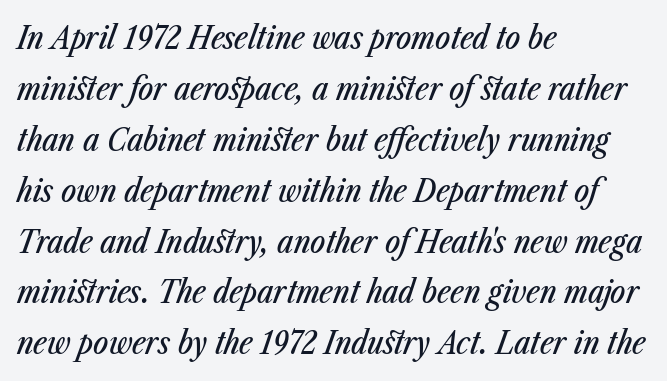
{"italic": "yes", "lean": "right", "slant_degrees": 23, "width": "condensed", "stroke_contrast": "low", "x_height": "medium", "monospaced": "no", "underline": "no", "align": "left", "line_spacing": "normal", "line_spacing_ratio": 1.59, "letter_spacing": "normal", "letter_spacing_em": 0.0, "glyph_px": 32}
